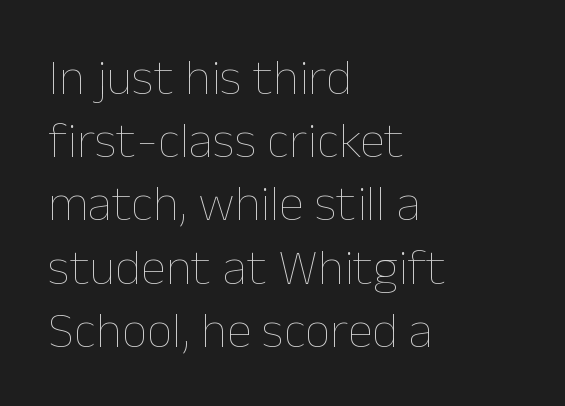
The image shows 51 px thin type, upright; set left-aligned, line spacing 1.24x, normal letter spacing, not underlined; low stroke contrast and a medium x-height.
